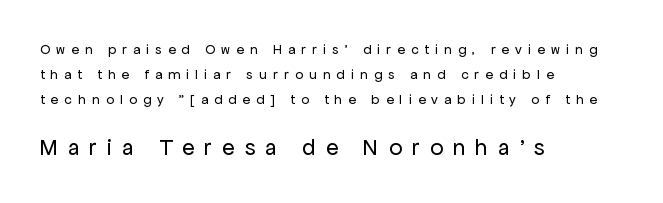
The image shows 23 px text type, upright; set left-aligned, line spacing 1.78x, unusually wide letter spacing (+0.44 em), not underlined; the second (bottom) block is 1.64x larger.
